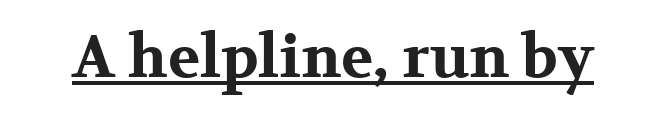
Q: Is the text bold? A: Yes.
Q: Is the text italic (slanted)? A: No, it is upright.
Q: Is the typeface a serif or a sans-serif typeface? A: Serif.
Q: Is the text underlined? A: Yes.
Q: Is the spacing between letters normal or unusually wide? A: Normal.
Q: Width (condensed, normal, or wide)? A: Wide.
Q: Stroke contrast? A: Medium.
Q: x-height? A: Medium.
Q: Monospaced? A: No.
